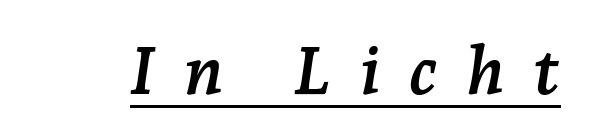
{"serif": "yes", "italic": "yes", "lean": "right", "slant_degrees": 7, "bold": "yes", "weight": "semibold", "width": "normal", "stroke_contrast": "low", "x_height": "medium", "monospaced": "no", "underline": "yes", "letter_spacing": "wide", "letter_spacing_em": 0.43, "glyph_px": 67}
